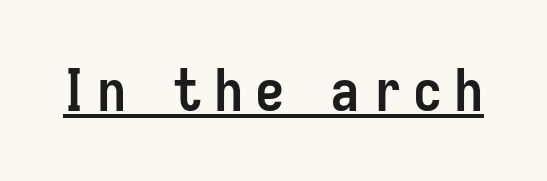
The rendering uses a bold face; every stroke is thick and dark. Inter-character spacing is expanded well beyond the font's built-in metrics. Do the letters lean? They stand straight. Every word sits above its own underline. Examine the stroke ends and you'll find no serifs.
